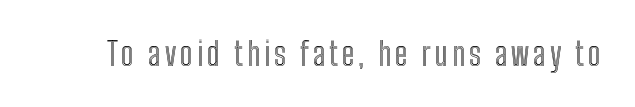
The image shows 32 px condensed type, upright; set not underlined; a medium x-height.
